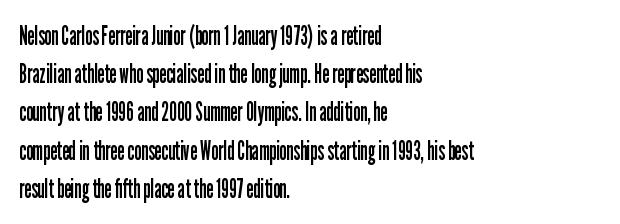
The image shows 26 px text type, upright; set left-aligned, normal line spacing (1.47x), normal letter spacing, not underlined.
